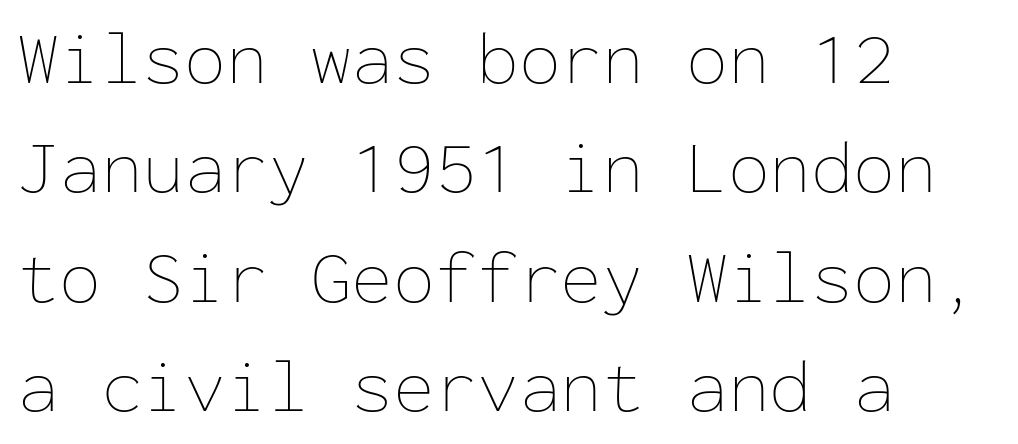
The line-height multiplier appears to be the usual default. Monospaced: the letters line up in strict vertical columns. In CSS terms this would be text-align: left. Spacing between characters is what you'd get straight out of the box. Italic? Not at all — the glyphs are vertical.
